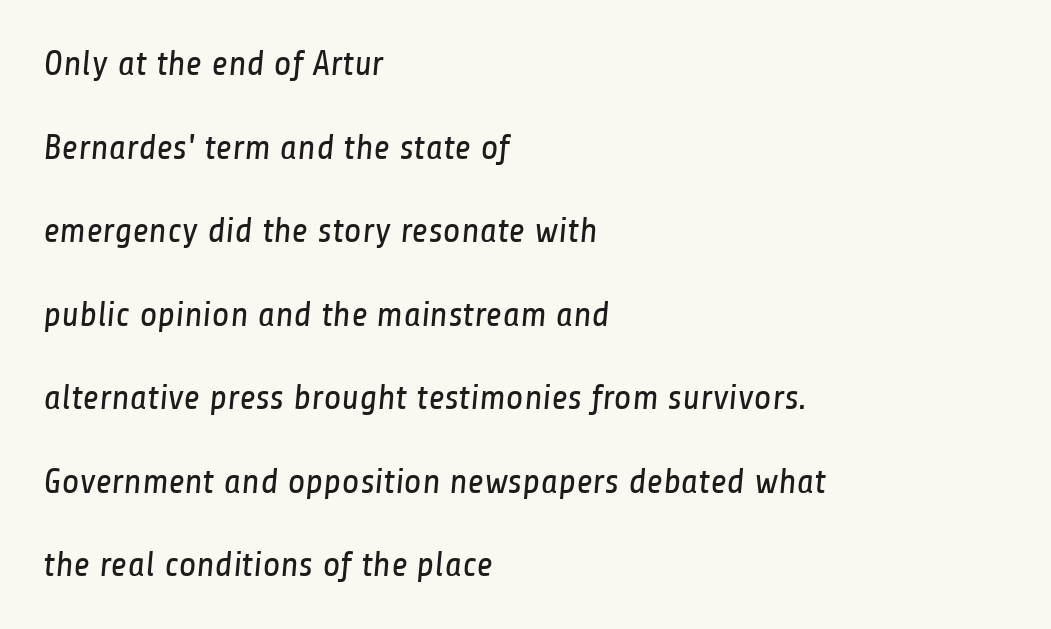
{"serif": "no", "bold": "no", "weight": "regular", "width": "condensed", "stroke_contrast": "low", "x_height": "medium", "monospaced": "no", "underline": "no", "align": "left", "line_spacing": "loose", "line_spacing_ratio": 2.32, "letter_spacing": "normal", "letter_spacing_em": 0.0, "glyph_px": 36}
